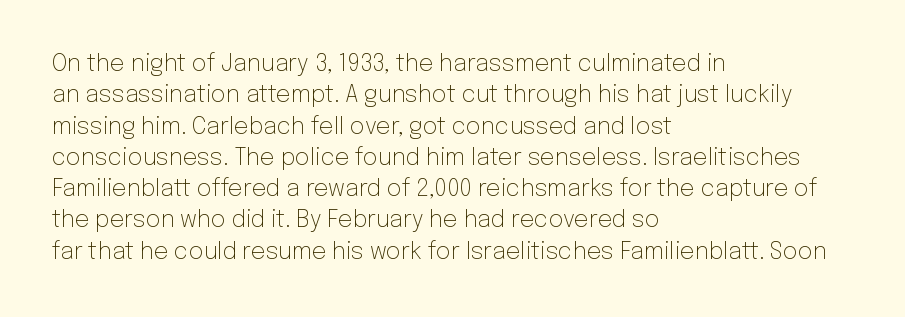
One glance says typical: line gaps are just what's usual. What stands out about the letter spacing? Nothing — it is the standard amount. This reads as an unemphasized weight, regular at the heaviest. The text block is weighted toward the left margin, trailing off unevenly rightward. Descender tails drop into unmarked territory. The specimen reads as upright at a glance.
